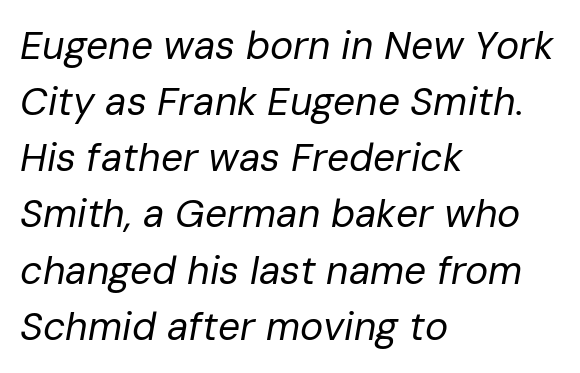
The image shows 39 px regular-weight type, italic (leaning right); set left-aligned, normal line spacing (1.44x), normal letter spacing, not underlined; low stroke contrast and a medium x-height.
